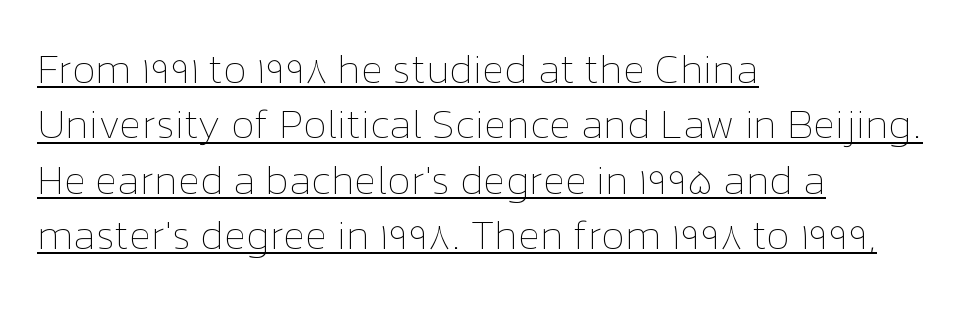
The image shows 41 px thin type, upright; set left-aligned, normal line spacing (1.35x), normal letter spacing, underlined; low stroke contrast and a medium x-height.
